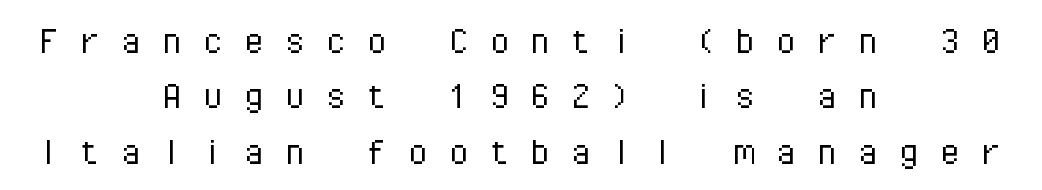
{"serif": "no", "italic": "no", "bold": "no", "weight": "light", "width": "normal", "stroke_contrast": "low", "x_height": "medium", "monospaced": "yes", "underline": "no", "align": "center", "line_spacing": "normal", "line_spacing_ratio": 1.26, "letter_spacing": "wide", "letter_spacing_em": 0.43, "glyph_px": 44}
